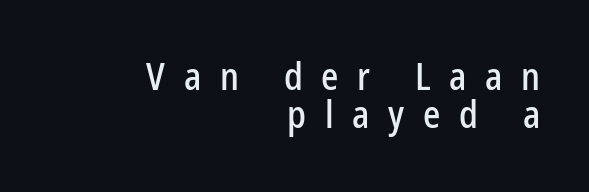
{"serif": "no", "italic": "no", "width": "condensed", "stroke_contrast": "low", "x_height": "medium", "monospaced": "no", "underline": "no", "align": "right", "line_spacing": "tight", "line_spacing_ratio": 0.99, "letter_spacing": "wide", "letter_spacing_em": 0.49, "glyph_px": 38}
